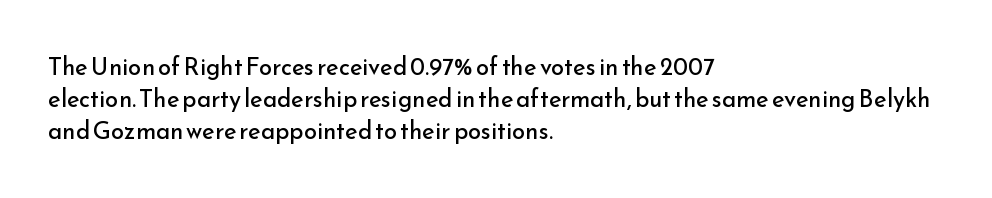
The image shows 24 px text type, upright; set left-aligned, normal line spacing (1.34x), normal letter spacing, not underlined.
